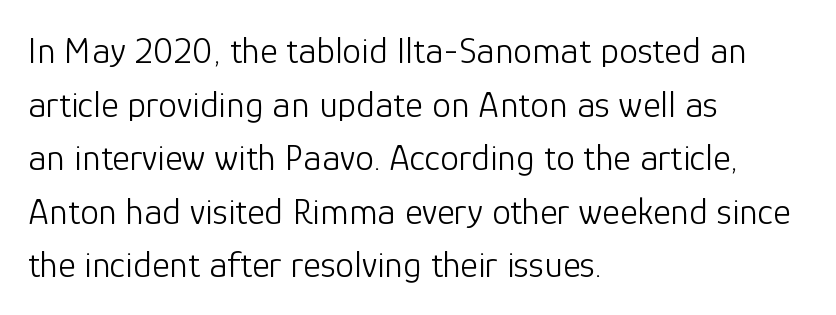
{"serif": "no", "italic": "no", "bold": "no", "weight": "light", "width": "normal", "stroke_contrast": "low", "x_height": "medium", "monospaced": "no", "underline": "no", "align": "left", "line_spacing": "normal", "line_spacing_ratio": 1.41, "letter_spacing": "normal", "letter_spacing_em": 0.0, "glyph_px": 38}
